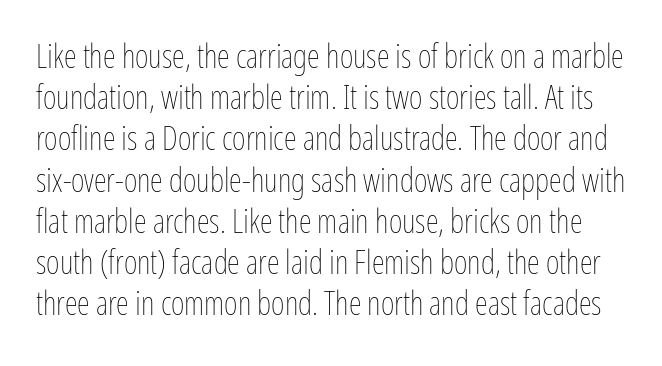
Q: Is the text bold? A: No.
Q: Is the text italic (slanted)? A: No, it is upright.
Q: Is the text underlined? A: No.
Q: Is the spacing between letters normal or unusually wide? A: Normal.
Q: Is the spacing between lines tight, normal or loose? A: Normal.
Q: Width (condensed, normal, or wide)? A: Condensed.
Q: Stroke contrast? A: Low.
Q: x-height? A: Medium.
Q: Monospaced? A: No.
